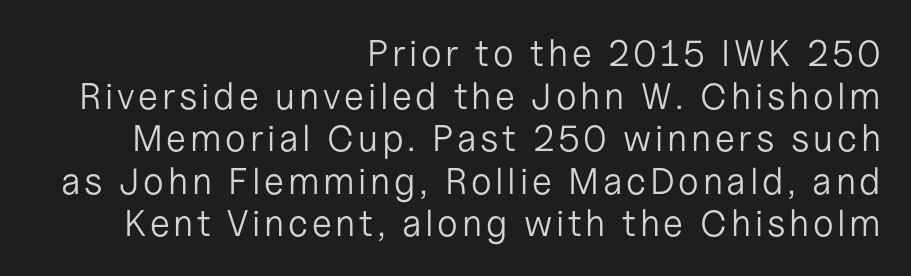
Q: Is the text bold? A: No.
Q: Is the text italic (slanted)? A: No, it is upright.
Q: Is the typeface a serif or a sans-serif typeface? A: Sans-serif.
Q: Is the text underlined? A: No.
Q: How is the paragraph aligned? A: Right-aligned.
Q: Is the spacing between lines tight, normal or loose? A: Tight.
Q: Width (condensed, normal, or wide)? A: Normal.
Q: Stroke contrast? A: Low.
Q: x-height? A: Medium.
Q: Monospaced? A: No.
